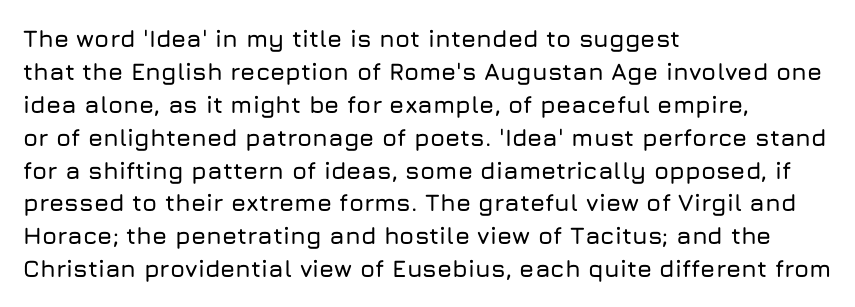
The image shows 24 px text type, upright; set left-aligned, normal line spacing (1.37x), normal letter spacing, not underlined.
